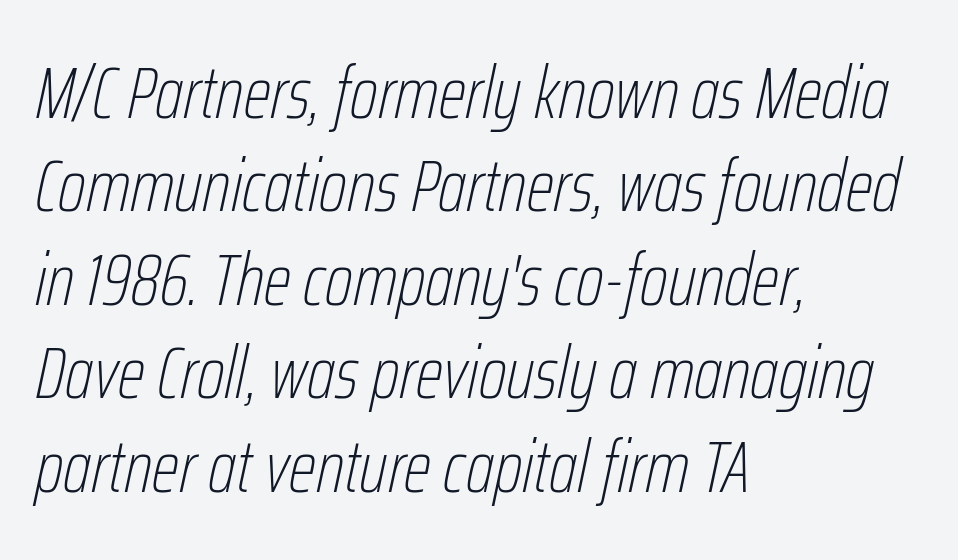
{"italic": "yes", "lean": "right", "slant_degrees": 12, "bold": "no", "weight": "thin", "width": "condensed", "stroke_contrast": "low", "x_height": "medium", "monospaced": "no", "underline": "no", "align": "left", "line_spacing": "normal", "line_spacing_ratio": 1.28, "letter_spacing": "normal", "letter_spacing_em": 0.0, "glyph_px": 73}
